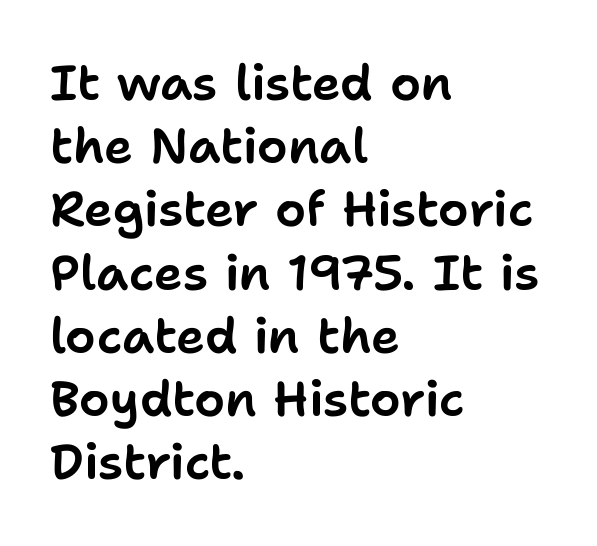
Unlike a traditional serif, this face leaves its strokes unadorned. Rule under the text: the space is simply empty. The passage shown is typed in a proportional face where columns would drift. In CSS terms this would be text-align: left. Regular leading. Inter-character spacing is left at the font's built-in metrics.
